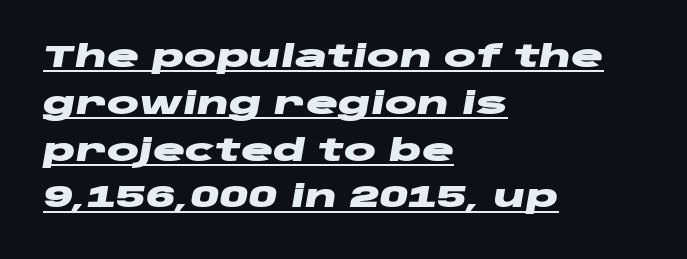
The image shows 30 px heavy, wide type, italic (leaning right); set left-aligned, normal line spacing (1.56x), normal letter spacing, underlined; low stroke contrast and a large x-height.
